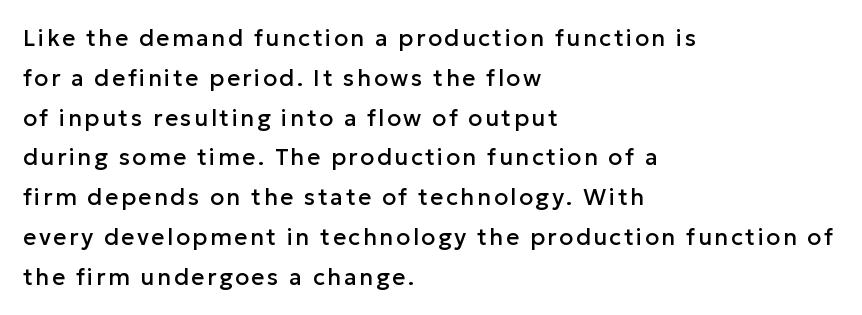
Left-aligned paragraph, ragged on the right. The typography opts for an upright posture over an oblique one. A clean baseline with only descenders dipping below it.
